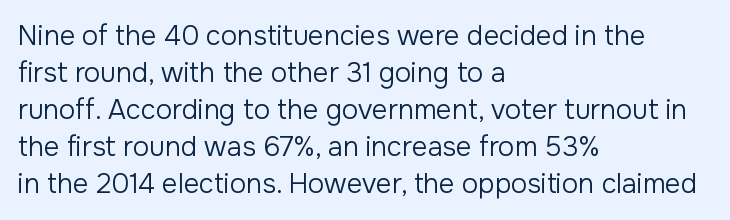
Reading down the block, your eye returns to a fixed left position each line. Tall strokes in this sample are plumb rather than angled. The rendering uses a moderate line-height, typical for paragraphs. This is not heavy type; no bold has been used. Any mark beneath the type? The region is blank. Each word holds together tightly as a unit, with standard inter-letter gaps.
